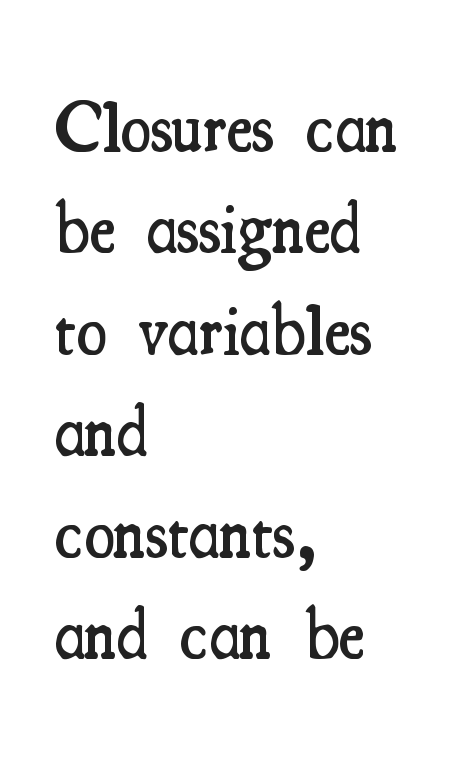
Q: Is the text bold? A: Semi-bold.
Q: Is the text italic (slanted)? A: No, it is upright.
Q: Is the typeface a serif or a sans-serif typeface? A: Serif.
Q: Is the text underlined? A: No.
Q: How is the paragraph aligned? A: Left-aligned.
Q: Is the spacing between letters normal or unusually wide? A: Normal.
Q: Is the spacing between lines tight, normal or loose? A: Normal.
Q: Width (condensed, normal, or wide)? A: Condensed.
Q: Stroke contrast? A: Medium.
Q: x-height? A: Small.
Q: Monospaced? A: No.
